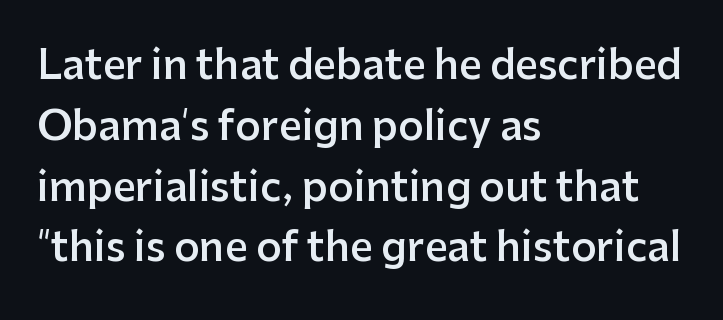
The gaps between neighbouring characters are ordinary and unremarkable. The paragraph has a hard left edge and a soft right edge. The glyphs are unaccompanied by any horizontal stroke below them. The rendering shows plain stroke endings on the letterforms — a sans-serif design.
